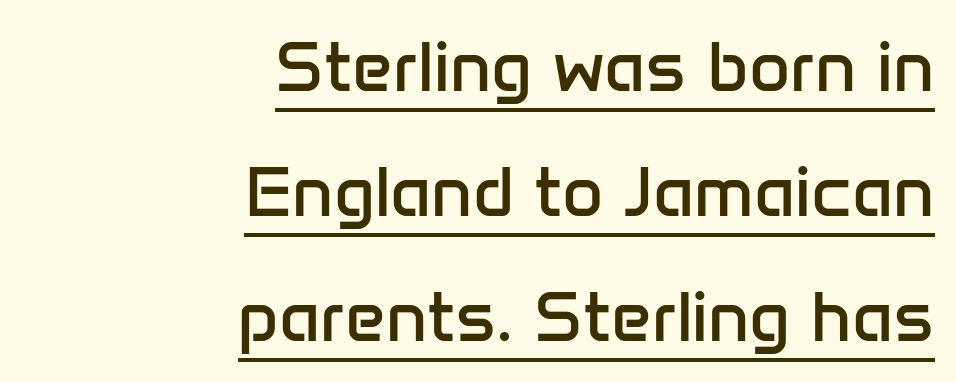
Q: Is the text bold? A: No.
Q: Is the text italic (slanted)? A: No, it is upright.
Q: Is the typeface a serif or a sans-serif typeface? A: Sans-serif.
Q: Is the text underlined? A: Yes.
Q: How is the paragraph aligned? A: Right-aligned.
Q: Is the spacing between letters normal or unusually wide? A: Normal.
Q: Width (condensed, normal, or wide)? A: Normal.
Q: Stroke contrast? A: Low.
Q: x-height? A: Medium.
Q: Monospaced? A: No.
